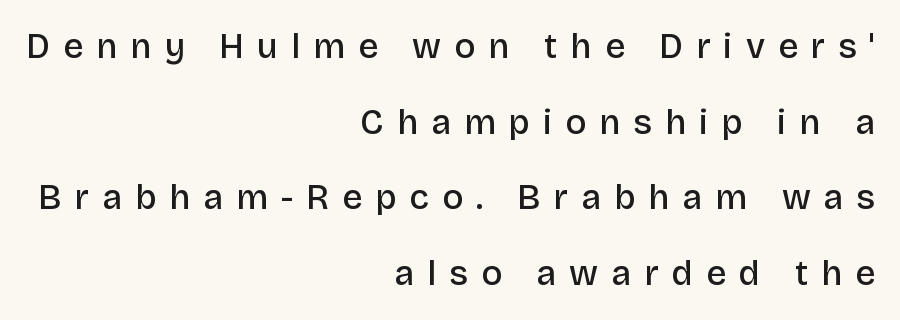
Q: Is the text bold? A: Semi-bold.
Q: Is the text italic (slanted)? A: No, it is upright.
Q: Is the typeface a serif or a sans-serif typeface? A: Sans-serif.
Q: Is the text underlined? A: No.
Q: How is the paragraph aligned? A: Right-aligned.
Q: Is the spacing between letters normal or unusually wide? A: Unusually wide.
Q: Is the spacing between lines tight, normal or loose? A: Loose.
Q: Width (condensed, normal, or wide)? A: Normal.
Q: Stroke contrast? A: Low.
Q: x-height? A: Large.
Q: Monospaced? A: No.
